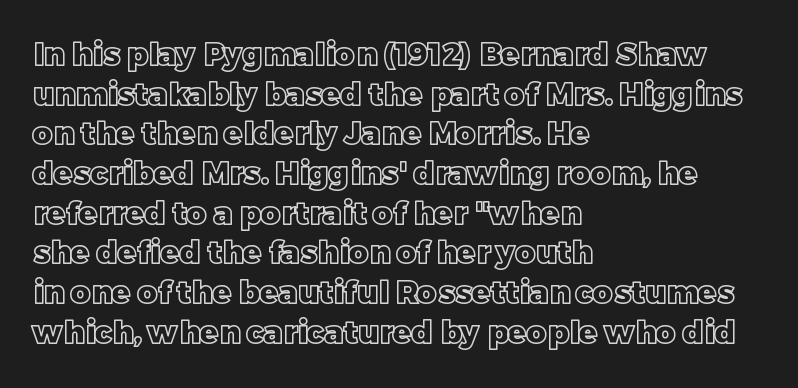
The gap between lines stays unmarked. This rendering leaves character spacing at its baseline value. Italic? Not at all — the glyphs are vertical. The lines are quadded left. The rendering uses natural spacing where letterforms have individual widths.
